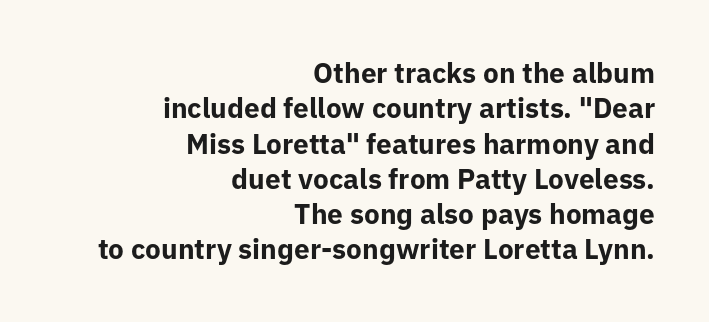
Q: Is the text bold? A: Yes.
Q: Is the text italic (slanted)? A: No, it is upright.
Q: Is the typeface a serif or a sans-serif typeface? A: Sans-serif.
Q: Is the text underlined? A: No.
Q: How is the paragraph aligned? A: Right-aligned.
Q: Is the spacing between letters normal or unusually wide? A: Normal.
Q: Is the spacing between lines tight, normal or loose? A: Normal.
Q: Width (condensed, normal, or wide)? A: Normal.
Q: Stroke contrast? A: Low.
Q: x-height? A: Medium.
Q: Monospaced? A: No.
